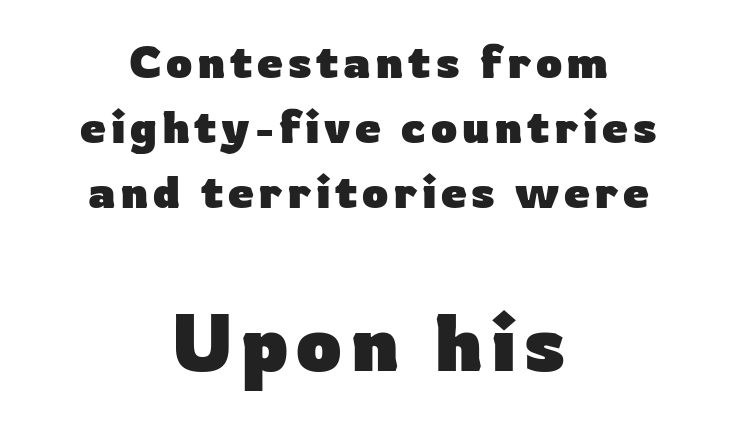
Q: Is the text bold? A: Yes.
Q: Is the text italic (slanted)? A: No, it is upright.
Q: Is the typeface a serif or a sans-serif typeface? A: Sans-serif.
Q: Is the text underlined? A: No.
Q: How is the paragraph aligned? A: Centered.
Q: Is the spacing between lines tight, normal or loose? A: Normal.
Q: Which block of text is set in a larger size, the first (top) or the second (bottom)? A: The second (bottom) one.
Q: Width (condensed, normal, or wide)? A: Normal.
Q: Stroke contrast? A: Low.
Q: x-height? A: Medium.
Q: Monospaced? A: No.
